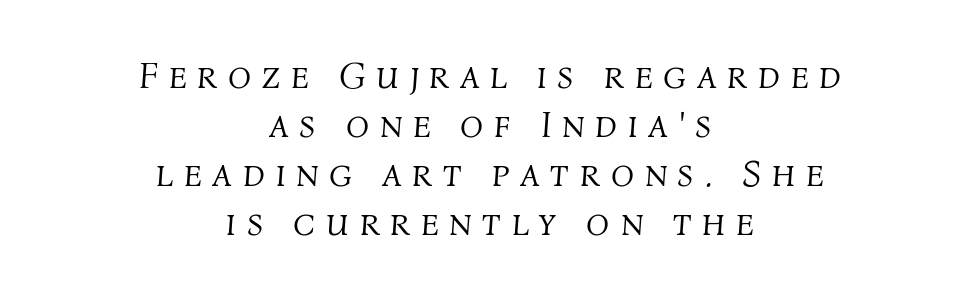
{"italic": "yes", "lean": "right", "slant_degrees": 4, "bold": "no", "weight": "light", "width": "normal", "stroke_contrast": "medium", "x_height": "medium", "monospaced": "no", "underline": "no", "align": "center", "line_spacing": "normal", "line_spacing_ratio": 1.29, "letter_spacing": "wide", "letter_spacing_em": 0.28, "glyph_px": 38}
